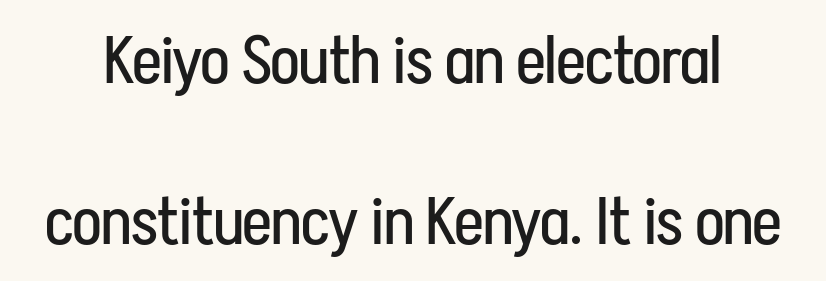
The words here are not underlined. This is sans-serif lettering, the kind often seen on screens and signage. The letters look calm and open, with moderate or lighter stems. The passage shown stacks its lines with a broad gap. The letters advance in unequal steps, a hallmark of proportional type. Italic: no, the glyphs are upright roman.
